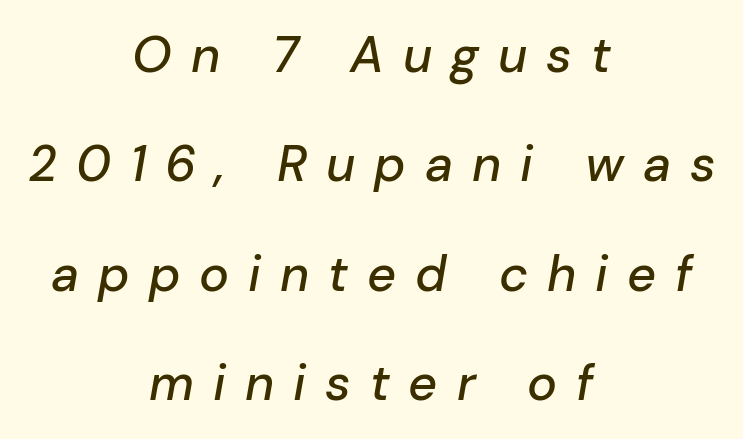
{"italic": "yes", "lean": "right", "slant_degrees": 10, "width": "normal", "stroke_contrast": "low", "x_height": "medium", "monospaced": "no", "underline": "no", "align": "center", "line_spacing": "loose", "line_spacing_ratio": 2.19, "letter_spacing": "wide", "letter_spacing_em": 0.38, "glyph_px": 50}
